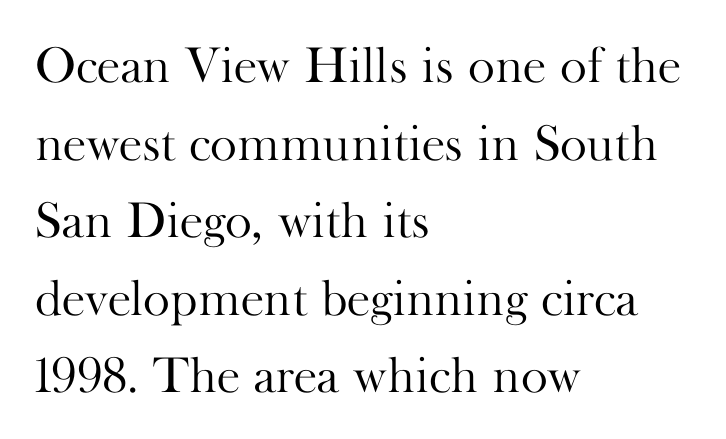
{"serif": "yes", "italic": "no", "bold": "no", "weight": "light", "width": "normal", "stroke_contrast": "high", "x_height": "small", "monospaced": "no", "underline": "no", "align": "left", "line_spacing": "normal", "line_spacing_ratio": 1.52, "letter_spacing": "normal", "letter_spacing_em": 0.0, "glyph_px": 51}
